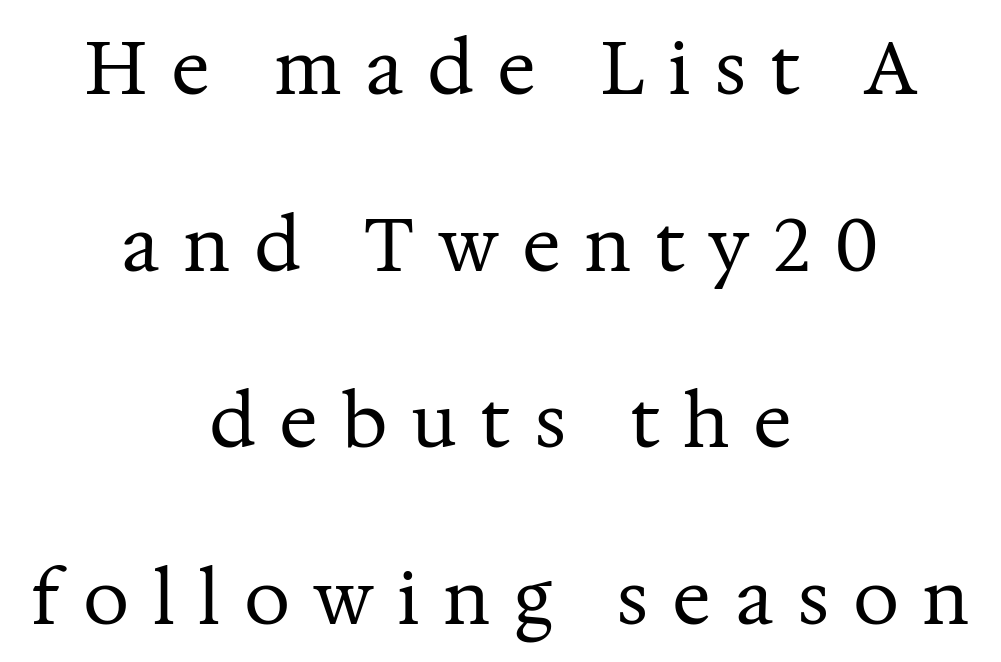
Q: Is the text bold? A: No.
Q: Is the text italic (slanted)? A: No, it is upright.
Q: Is the typeface a serif or a sans-serif typeface? A: Serif.
Q: Is the text underlined? A: No.
Q: How is the paragraph aligned? A: Centered.
Q: Is the spacing between letters normal or unusually wide? A: Unusually wide.
Q: Is the spacing between lines tight, normal or loose? A: Loose.
Q: Width (condensed, normal, or wide)? A: Normal.
Q: Stroke contrast? A: Medium.
Q: x-height? A: Medium.
Q: Monospaced? A: No.
